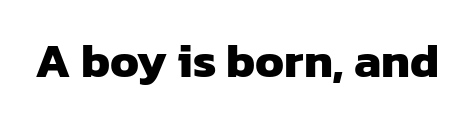
The image shows 48 px heavy sans-serif type; set normal letter spacing, not underlined; low stroke contrast and a medium x-height.
